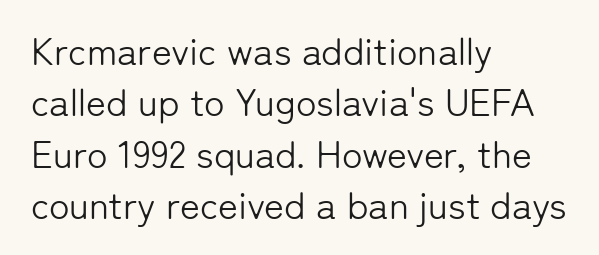
Examine the stroke ends and you'll find no serifs. The typography opts for an upright posture over an oblique one. Stroke mass is kept to a normal reading level or below. Plain, unruled lines of type.
